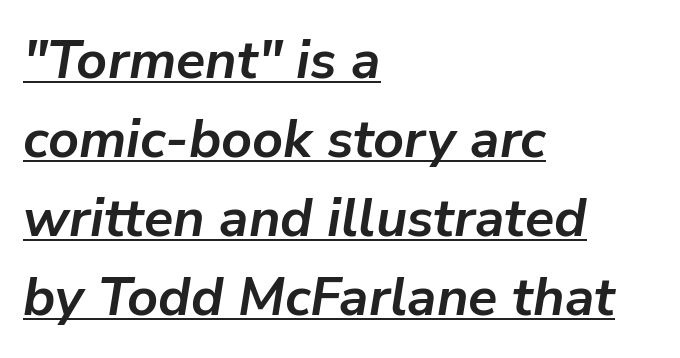
{"italic": "yes", "lean": "right", "slant_degrees": 9, "bold": "yes", "weight": "semibold", "width": "normal", "stroke_contrast": "low", "x_height": "medium", "monospaced": "no", "underline": "yes", "align": "left", "line_spacing": "normal", "line_spacing_ratio": 1.46, "letter_spacing": "normal", "letter_spacing_em": 0.0, "glyph_px": 54}
